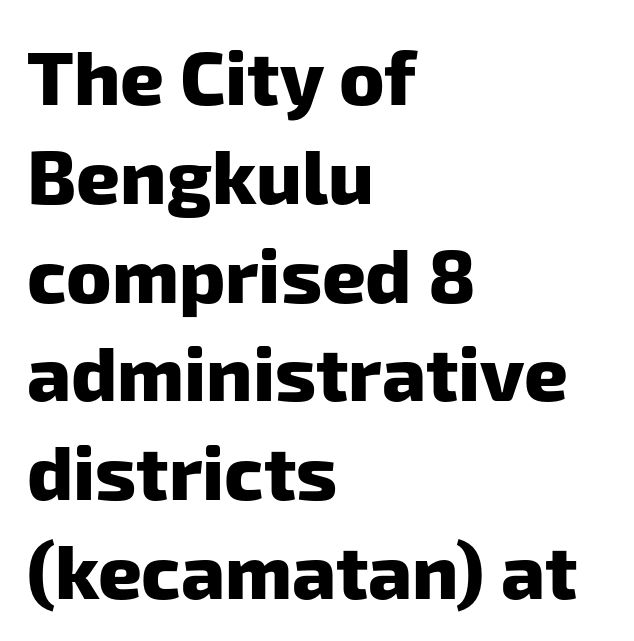
{"serif": "no", "bold": "yes", "weight": "heavy", "width": "normal", "stroke_contrast": "low", "x_height": "medium", "monospaced": "no", "underline": "no", "align": "left", "line_spacing": "normal", "line_spacing_ratio": 1.3, "letter_spacing": "normal", "letter_spacing_em": 0.0, "glyph_px": 76}
